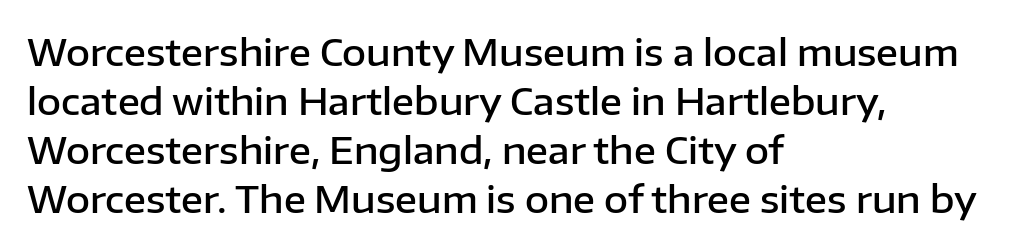
{"serif": "no", "italic": "no", "bold": "semi", "weight": "semibold", "width": "normal", "stroke_contrast": "low", "x_height": "medium", "monospaced": "no", "underline": "no", "align": "left", "line_spacing": "normal", "line_spacing_ratio": 1.32, "letter_spacing": "normal", "letter_spacing_em": 0.0, "glyph_px": 37}
